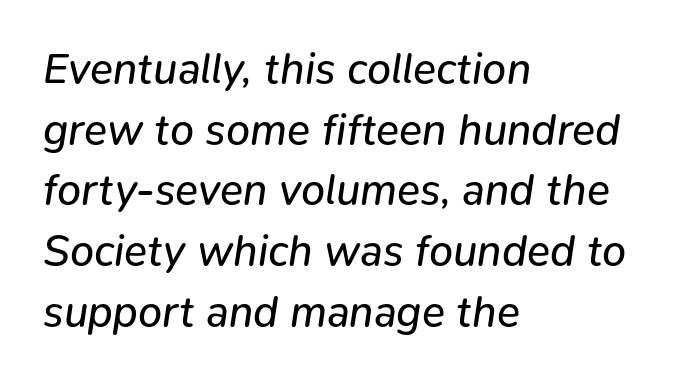
{"italic": "yes", "lean": "right", "slant_degrees": 9, "bold": "no", "weight": "regular", "width": "normal", "stroke_contrast": "low", "x_height": "medium", "monospaced": "no", "underline": "no", "align": "left", "line_spacing": "normal", "line_spacing_ratio": 1.41, "letter_spacing": "normal", "letter_spacing_em": 0.0, "glyph_px": 43}
